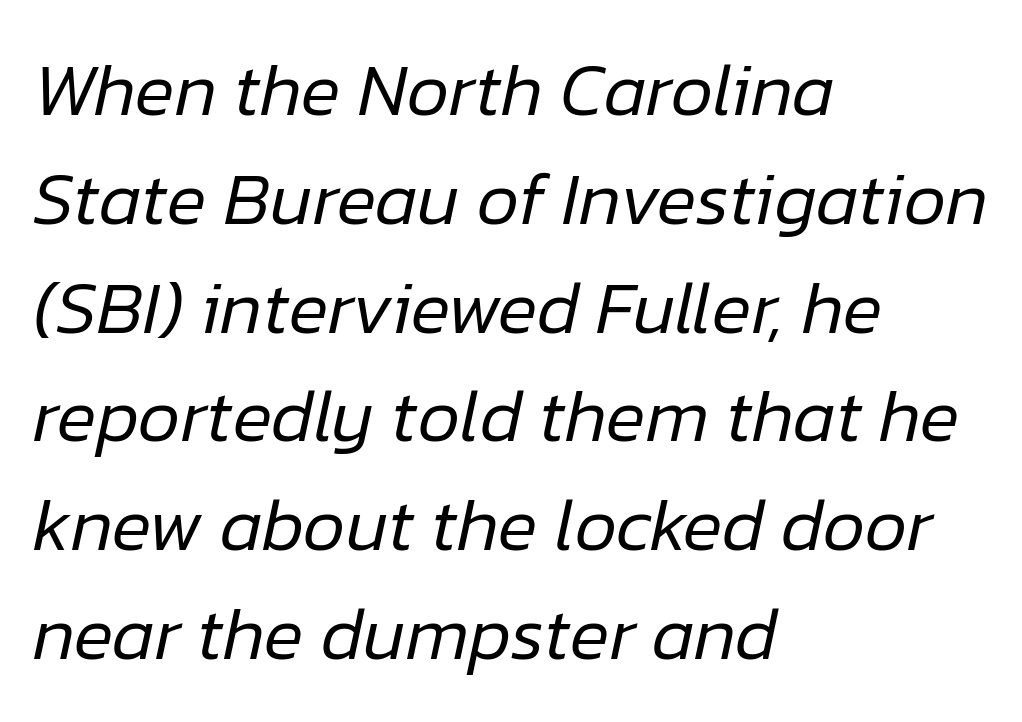
The image shows 74 px regular-weight type, italic (leaning right); set left-aligned, normal line spacing (1.47x), normal letter spacing, not underlined; low stroke contrast and a medium x-height.
